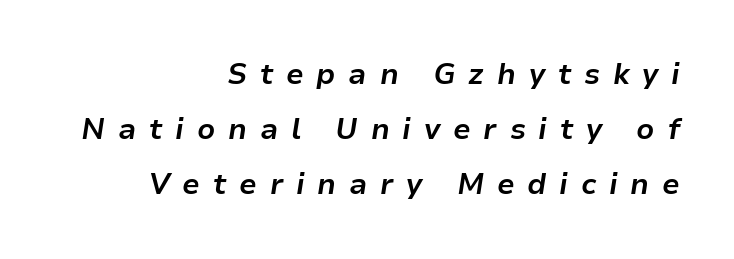
{"italic": "yes", "lean": "right", "slant_degrees": 9, "bold": "yes", "weight": "bold", "width": "normal", "stroke_contrast": "low", "x_height": "medium", "monospaced": "no", "underline": "no", "align": "right", "line_spacing_ratio": 1.89, "letter_spacing": "wide", "letter_spacing_em": 0.44, "glyph_px": 29}
